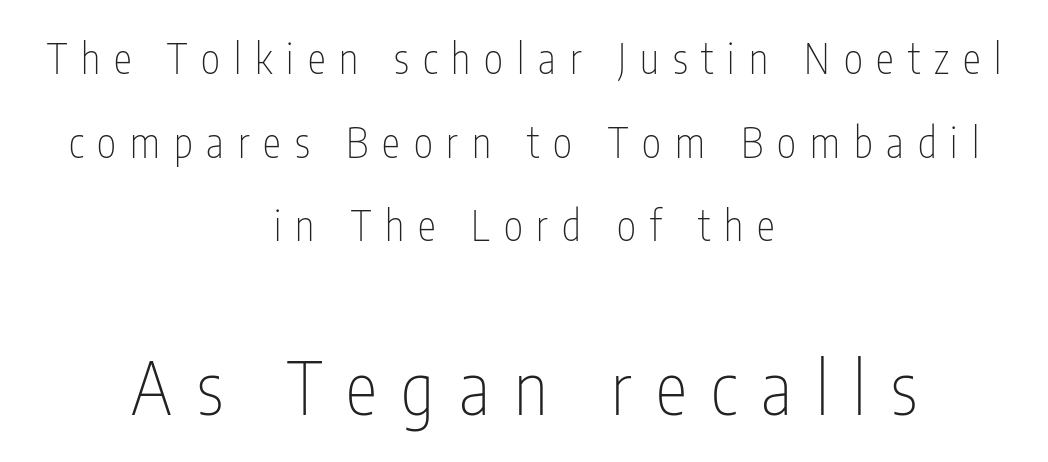
The image shows 72 px thin, condensed sans-serif type, upright; set centered, loose line spacing (2.04x), unusually wide letter spacing (+0.34 em), not underlined; the second (bottom) block is 1.76x larger; low stroke contrast and a medium x-height.
